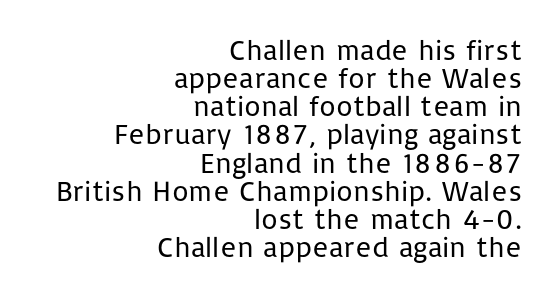
This is sans-serif lettering, the kind often seen on screens and signage. The face used here is proportionally spaced, like ordinary book or web type. You could call the tracking neutral — neither tight nor loose. Baseline-to-baseline distance is barely more than the letter height. Reading down the block, your eye finds every line finishing at a fixed right position.
